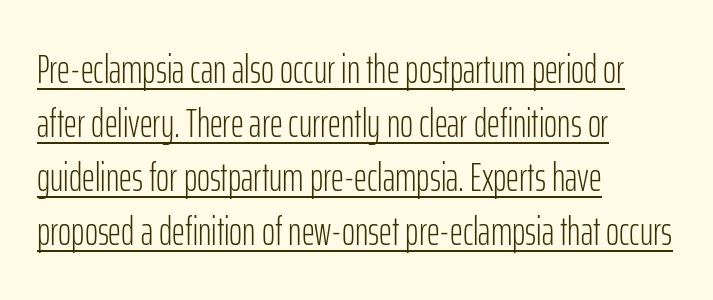
The image shows 40 px light, condensed sans-serif type, upright; set left-aligned, normal line spacing (1.35x), normal letter spacing, underlined; low stroke contrast and a medium x-height.
